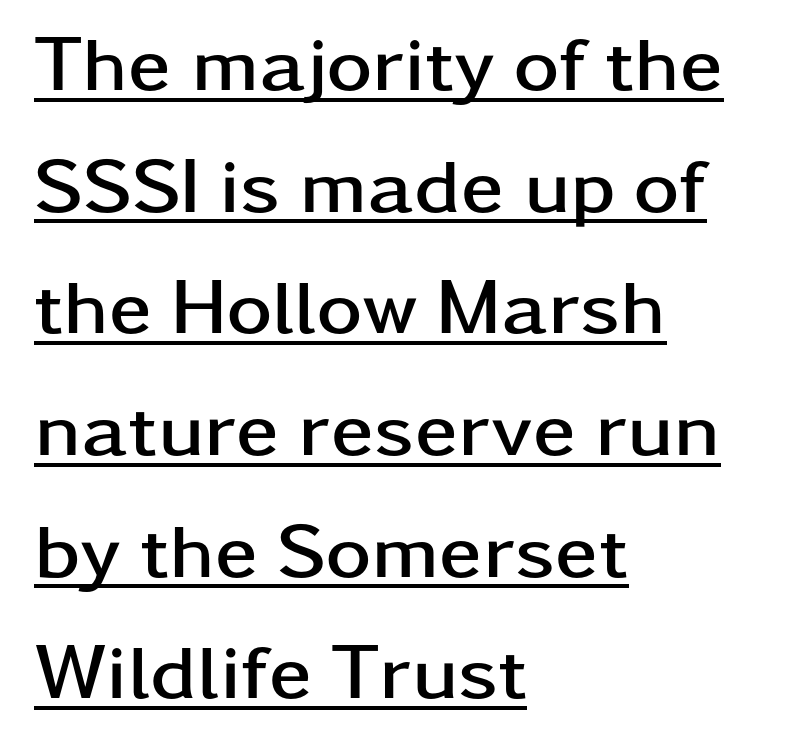
Q: Is the text bold? A: Yes.
Q: Is the text italic (slanted)? A: No, it is upright.
Q: Is the typeface a serif or a sans-serif typeface? A: Sans-serif.
Q: Is the text underlined? A: Yes.
Q: How is the paragraph aligned? A: Left-aligned.
Q: Is the spacing between letters normal or unusually wide? A: Normal.
Q: Is the spacing between lines tight, normal or loose? A: Normal.
Q: Width (condensed, normal, or wide)? A: Wide.
Q: Stroke contrast? A: Low.
Q: x-height? A: Medium.
Q: Monospaced? A: No.
